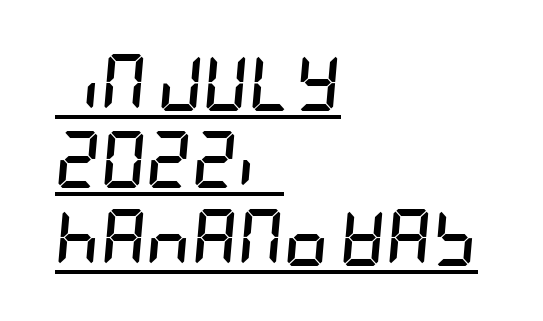
Look at the stroke-to-counter ratio: heavy, a bold. The gaps between neighbouring characters are ordinary and unremarkable. The paragraph shown leans on its left margin. The rows are spaced the way most documents space them.
